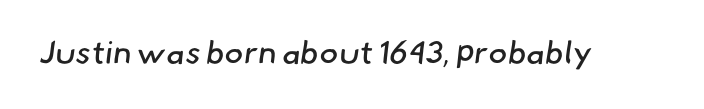
The image shows 32 px regular-weight sans-serif type; set normal letter spacing, not underlined; low stroke contrast and a small x-height.
